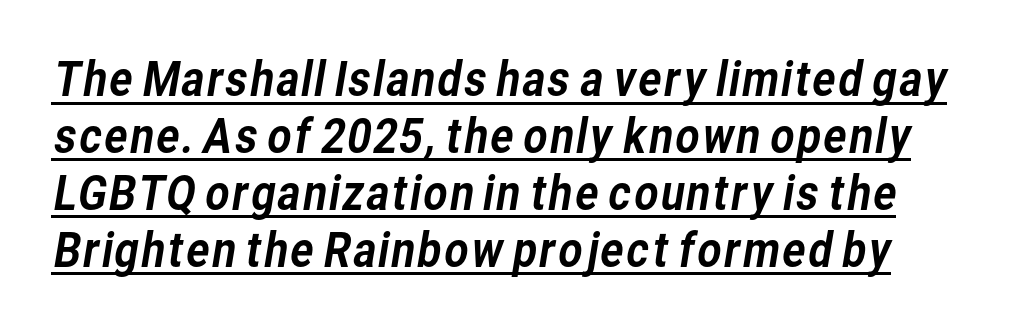
Q: Is the typeface a serif or a sans-serif typeface? A: Sans-serif.
Q: Is the text underlined? A: Yes.
Q: Is the spacing between letters normal or unusually wide? A: Normal.
Q: Width (condensed, normal, or wide)? A: Normal.
Q: Stroke contrast? A: Low.
Q: x-height? A: Medium.
Q: Monospaced? A: No.
